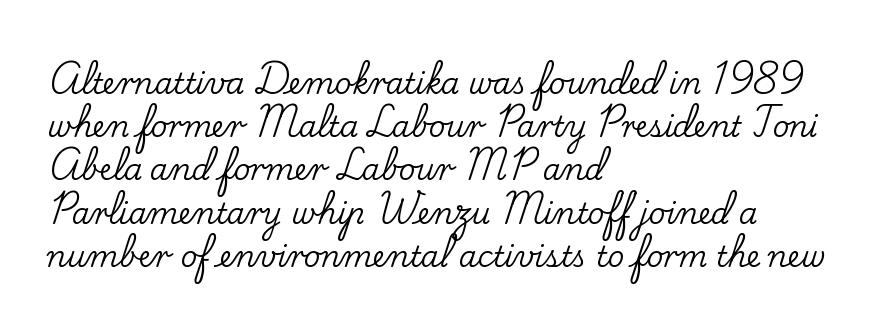
Q: Is the text italic (slanted)? A: Yes.
Q: Is the typeface a serif or a sans-serif typeface? A: Serif.
Q: Is the text underlined? A: No.
Q: How is the paragraph aligned? A: Left-aligned.
Q: Is the spacing between letters normal or unusually wide? A: Normal.
Q: Is the spacing between lines tight, normal or loose? A: Normal.
Q: Width (condensed, normal, or wide)? A: Normal.
Q: Stroke contrast? A: Low.
Q: x-height? A: Small.
Q: Monospaced? A: No.
